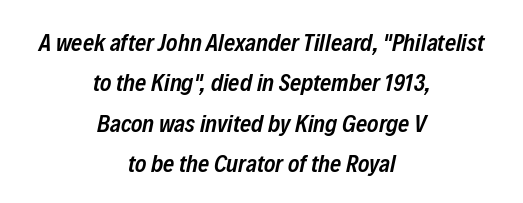
Words float on clear page, feet unadorned. The typesetting leans somewhat heavy: a semibold. The paragraph has two soft edges and a firm central axis. This block has exactly the height ordinary leading produces.
